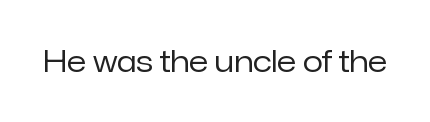
Does the lettering tilt? It doesn't — this is upright. Here the designer chose a conventional face with non-uniform glyph widths. Unmarked baselines from the first word to the last. Look at the tracking — it's just the regular setting, nothing added.
